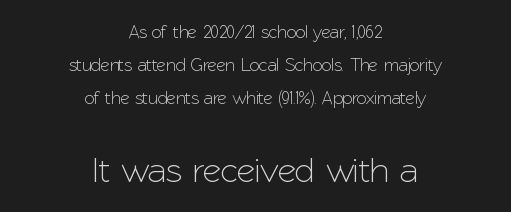
Rendered with straight, roman letterforms. The rendering shows plain stroke endings on the letterforms — a sans-serif design. These lines are rendered in a variable-pitch font. The type is set solid horizontally, with unmodified tracking. A student would call this center alignment; a typographer would say set centered.
